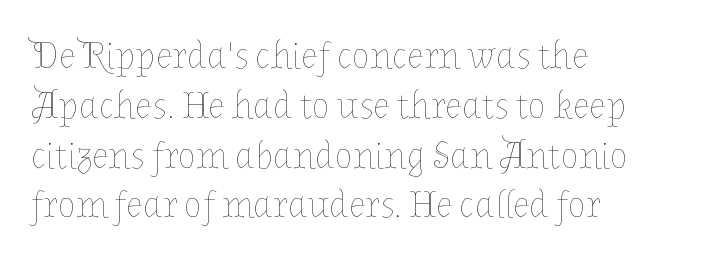
The image shows 38 px thin type, upright; set left-aligned, normal line spacing (1.31x), normal letter spacing, not underlined; low stroke contrast and a medium x-height.
